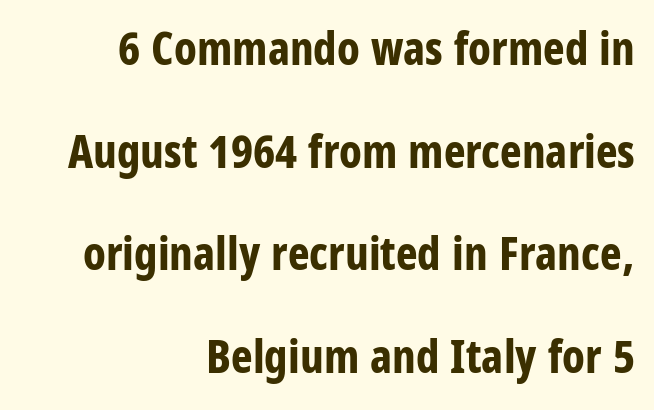
{"serif": "no", "italic": "no", "bold": "yes", "weight": "bold", "width": "condensed", "stroke_contrast": "low", "x_height": "large", "monospaced": "no", "underline": "no", "align": "right", "line_spacing": "loose", "line_spacing_ratio": 2.23, "letter_spacing": "normal", "letter_spacing_em": 0.0, "glyph_px": 46}
